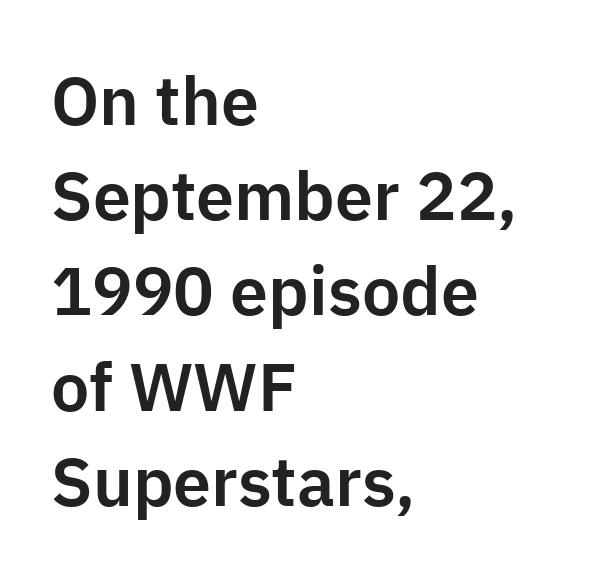
The gap between lines stays unmarked. Each line starts at the same left margin while the right side varies. Successive baselines arrive at the customary interval. Posture: straight, roman, zero tilt. A typesetter would label this face a sans. Tracking value appears to be zero — textbook default spacing.
